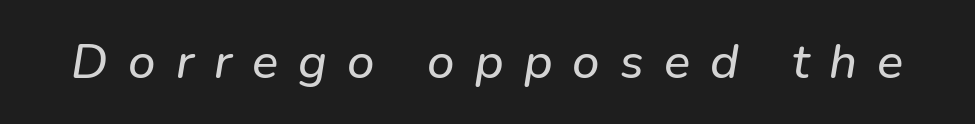
The image shows 49 px sans-serif type; set unusually wide letter spacing (+0.41 em), not underlined; low stroke contrast and a medium x-height.
